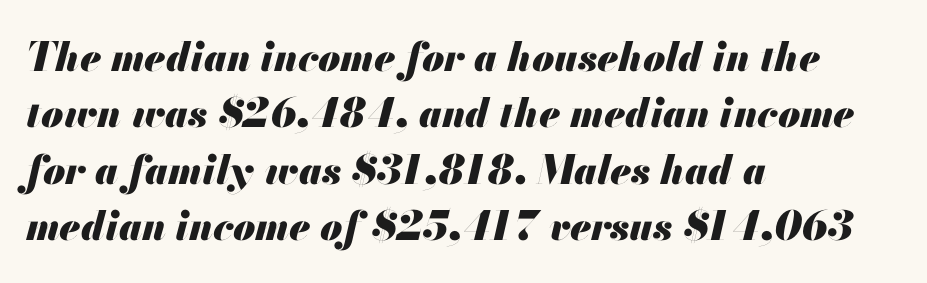
Q: Is the text bold? A: Yes.
Q: Is the text italic (slanted)? A: Yes, it leans right by about 13 degrees.
Q: Is the text underlined? A: No.
Q: How is the paragraph aligned? A: Left-aligned.
Q: Is the spacing between letters normal or unusually wide? A: Normal.
Q: Is the spacing between lines tight, normal or loose? A: Normal.
Q: Width (condensed, normal, or wide)? A: Normal.
Q: Stroke contrast? A: Medium.
Q: x-height? A: Small.
Q: Monospaced? A: No.
